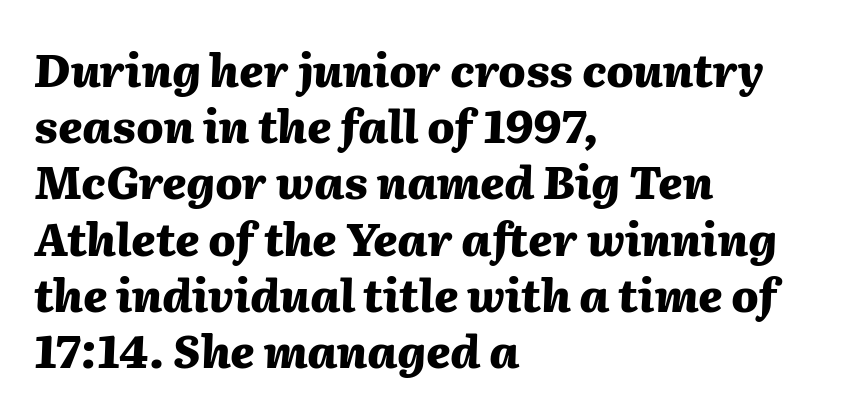
The image shows 45 px heavy type, italic (leaning right); set left-aligned, normal line spacing (1.25x), normal letter spacing, not underlined; medium stroke contrast and a medium x-height.
